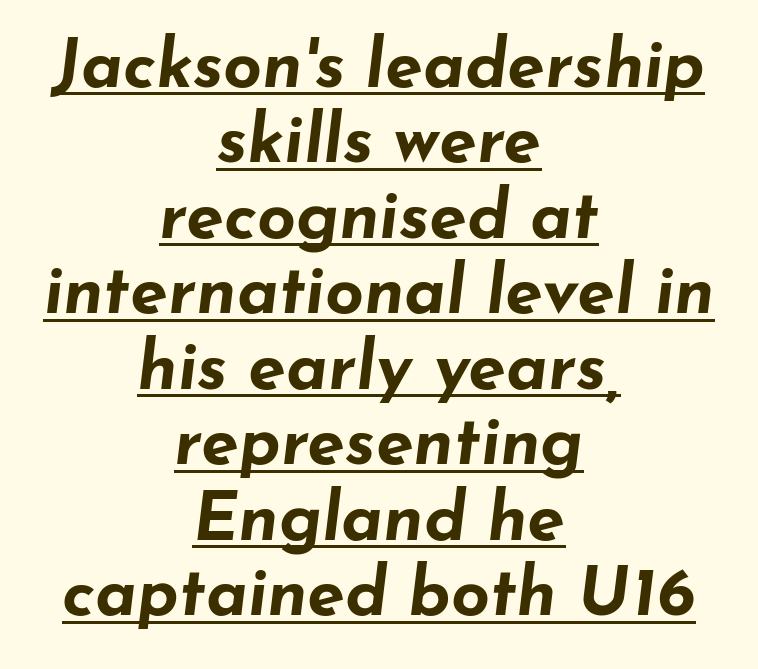
{"italic": "yes", "lean": "right", "slant_degrees": 7, "bold": "yes", "weight": "bold", "width": "wide", "stroke_contrast": "low", "x_height": "small", "monospaced": "no", "underline": "yes", "align": "center", "line_spacing": "tight", "line_spacing_ratio": 1.11, "letter_spacing": "normal", "letter_spacing_em": 0.0, "glyph_px": 68}
